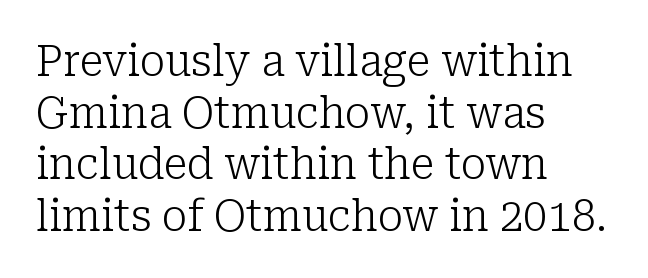
{"serif": "yes", "italic": "no", "bold": "no", "weight": "light", "width": "normal", "stroke_contrast": "low", "x_height": "medium", "monospaced": "no", "underline": "no", "align": "left", "line_spacing_ratio": 1.2, "letter_spacing": "normal", "letter_spacing_em": 0.0, "glyph_px": 43}
